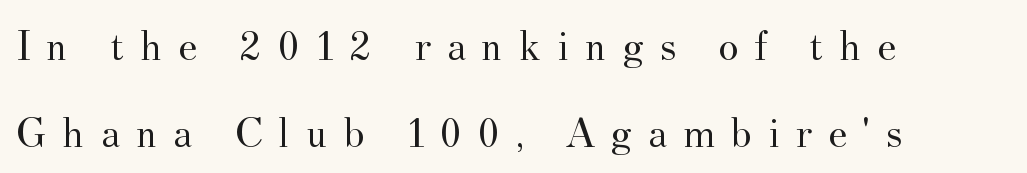
Q: Is the text bold? A: No.
Q: Is the text italic (slanted)? A: No, it is upright.
Q: Is the typeface a serif or a sans-serif typeface? A: Serif.
Q: Is the text underlined? A: No.
Q: How is the paragraph aligned? A: Left-aligned.
Q: Is the spacing between letters normal or unusually wide? A: Unusually wide.
Q: Is the spacing between lines tight, normal or loose? A: Loose.
Q: Width (condensed, normal, or wide)? A: Normal.
Q: Stroke contrast? A: Medium.
Q: x-height? A: Small.
Q: Monospaced? A: No.
